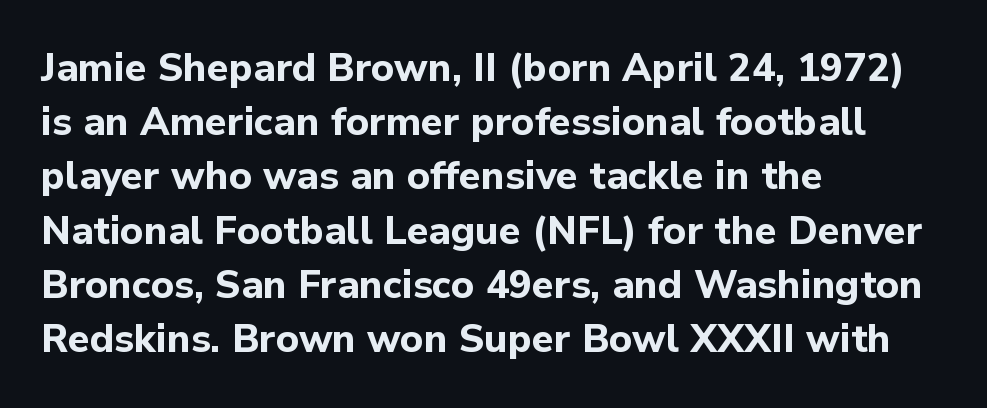
Q: Is the text bold? A: Yes.
Q: Is the text italic (slanted)? A: No, it is upright.
Q: Is the typeface a serif or a sans-serif typeface? A: Sans-serif.
Q: Is the text underlined? A: No.
Q: How is the paragraph aligned? A: Left-aligned.
Q: Is the spacing between letters normal or unusually wide? A: Normal.
Q: Is the spacing between lines tight, normal or loose? A: Normal.
Q: Width (condensed, normal, or wide)? A: Normal.
Q: Stroke contrast? A: Low.
Q: x-height? A: Medium.
Q: Monospaced? A: No.
